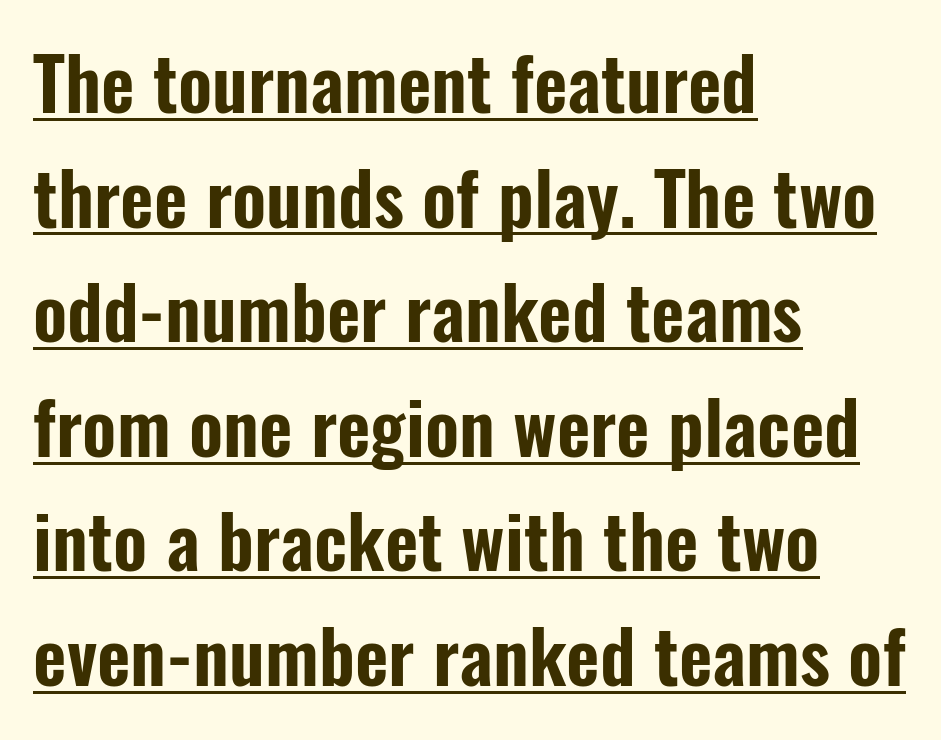
{"serif": "no", "italic": "no", "width": "condensed", "stroke_contrast": "low", "x_height": "medium", "monospaced": "no", "underline": "yes", "align": "left", "line_spacing": "normal", "line_spacing_ratio": 1.57, "letter_spacing": "normal", "letter_spacing_em": 0.0, "glyph_px": 73}
